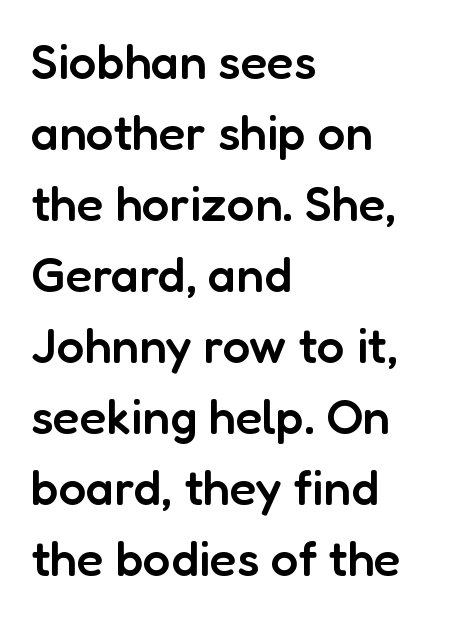
A typesetter would call this leading conventional body-copy spacing. The zone under the glyphs is completely vacant. Posture: upright roman. Does the weight exceed regular? Yes, but only to semibold. Does the type have serifs? No, each stem ends abruptly. The paragraph has a hard left edge and a soft right edge.
